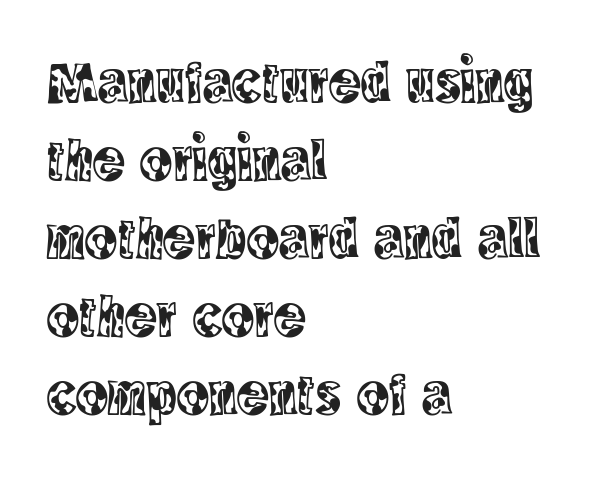
The image shows 60 px condensed serif type, upright; set left-aligned, normal line spacing (1.3x), normal letter spacing, not underlined; a large x-height.
